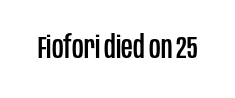
{"serif": "no", "italic": "no", "width": "condensed", "stroke_contrast": "low", "x_height": "large", "monospaced": "no", "underline": "no", "letter_spacing": "normal", "letter_spacing_em": 0.0, "glyph_px": 32}
